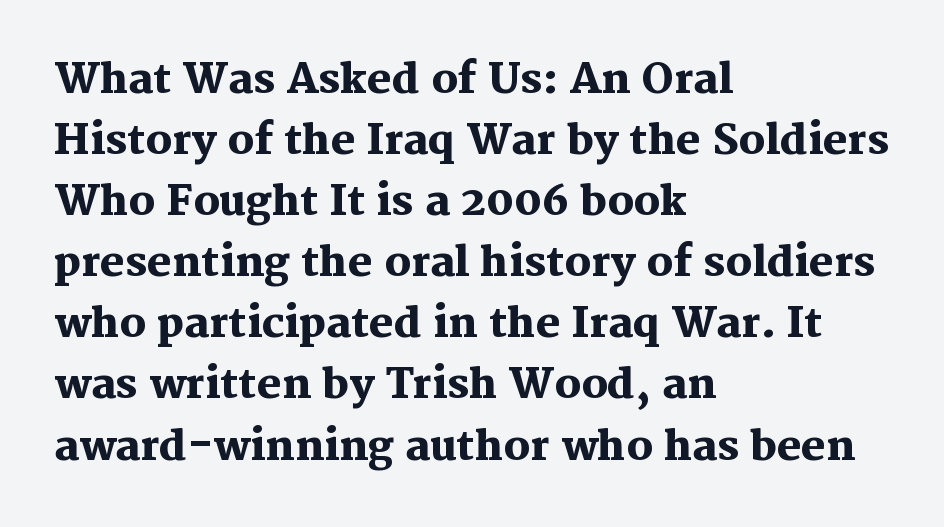
Q: Is the text bold? A: Yes.
Q: Is the text italic (slanted)? A: No, it is upright.
Q: Is the typeface a serif or a sans-serif typeface? A: Serif.
Q: Is the text underlined? A: No.
Q: How is the paragraph aligned? A: Left-aligned.
Q: Is the spacing between letters normal or unusually wide? A: Normal.
Q: Is the spacing between lines tight, normal or loose? A: Normal.
Q: Width (condensed, normal, or wide)? A: Normal.
Q: Stroke contrast? A: Medium.
Q: x-height? A: Medium.
Q: Monospaced? A: No.
